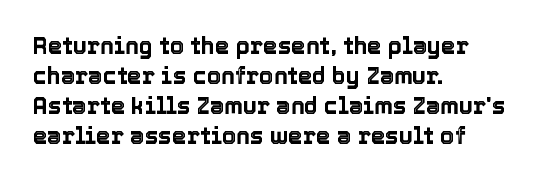
{"italic": "no", "underline": "no", "align": "left", "line_spacing": "normal", "line_spacing_ratio": 1.3, "letter_spacing": "normal", "letter_spacing_em": 0.0, "glyph_px": 23}
